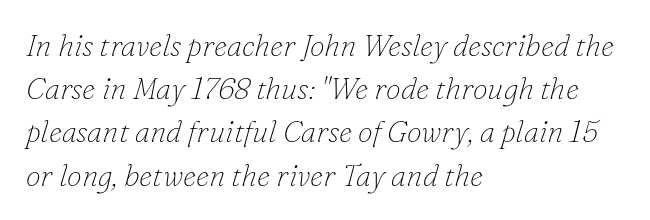
The image shows 30 px thin serif type, italic (leaning right); set left-aligned, normal line spacing (1.44x), normal letter spacing, not underlined; low stroke contrast and a small x-height.
